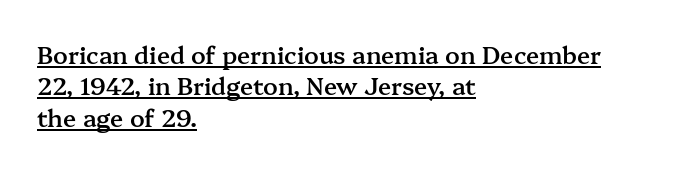
Does the weight exceed regular? Yes, but only to semibold. These lines sit exactly where default settings would place them. These lines stack with their left ends in a neat column. What decoration does the sample have? An underline. Rendered with straight, roman letterforms. This rendering leaves character spacing at its baseline value.
